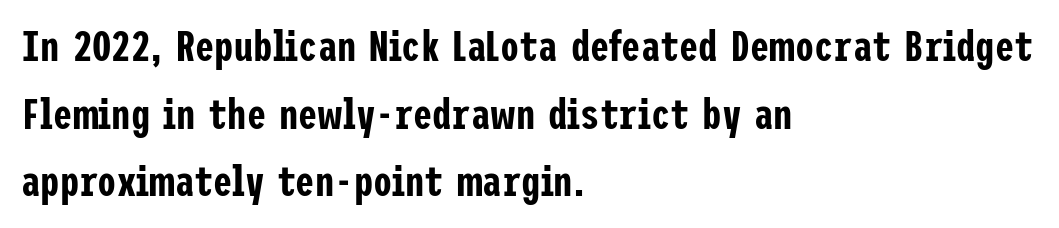
Does the type have serifs? No, each stem ends abruptly. The type sits square on the baseline with zero lean. This rendering uses left alignment, leaving the right contour irregular. Nobody touched the tracking dial on this one. The passage shown is not underscored anywhere. If you measured baseline to baseline, you'd find a middling distance.
